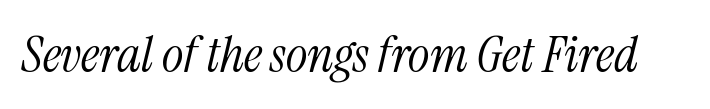
Q: Is the text bold? A: No.
Q: Is the text italic (slanted)? A: Yes, it leans right by about 13 degrees.
Q: Is the typeface a serif or a sans-serif typeface? A: Serif.
Q: Is the text underlined? A: No.
Q: Is the spacing between letters normal or unusually wide? A: Normal.
Q: Width (condensed, normal, or wide)? A: Condensed.
Q: Stroke contrast? A: Medium.
Q: x-height? A: Medium.
Q: Monospaced? A: No.
